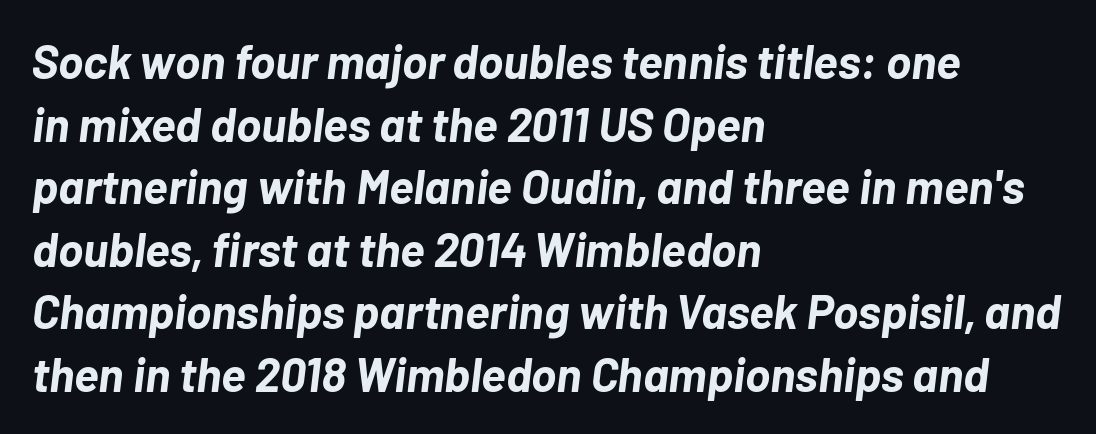
Do the characters align in a grid? No, the font is proportional. Standard letterfit; no display-style spreading of the glyphs. The strip under each line holds only bare page. Thick stems and heavy bowls — unmistakably bold. Interline gaps are of average width in this sample. The glyphs look as if they've been sheared to an angle.
